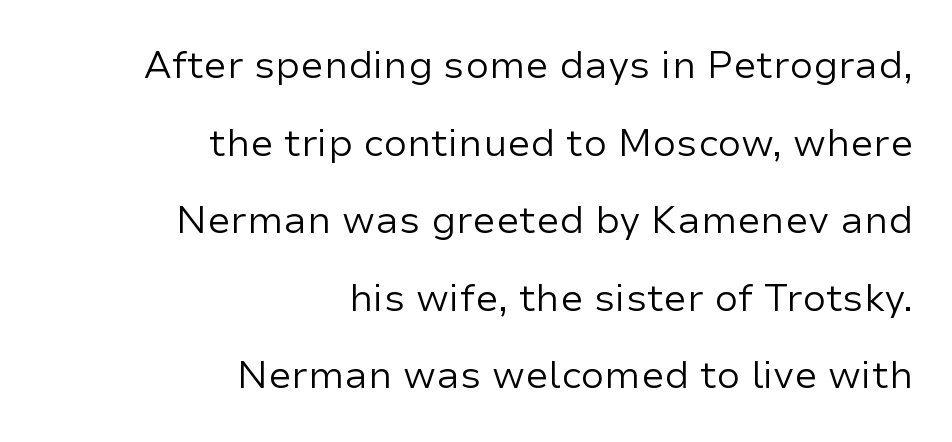
{"serif": "no", "italic": "no", "bold": "no", "weight": "regular", "width": "normal", "stroke_contrast": "low", "x_height": "medium", "monospaced": "no", "underline": "no", "align": "right", "line_spacing": "loose", "line_spacing_ratio": 2.04, "letter_spacing": "normal", "letter_spacing_em": 0.0, "glyph_px": 38}
